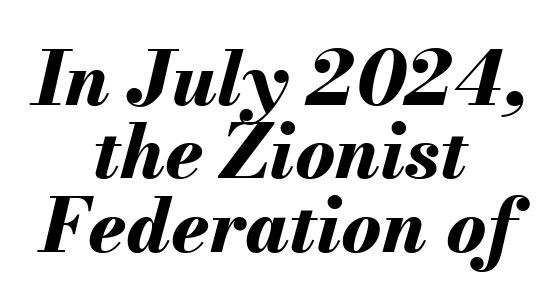
{"italic": "yes", "lean": "right", "slant_degrees": 13, "bold": "yes", "weight": "bold", "width": "normal", "stroke_contrast": "medium", "x_height": "small", "monospaced": "no", "underline": "no", "align": "center", "line_spacing": "tight", "line_spacing_ratio": 0.98, "letter_spacing": "normal", "letter_spacing_em": 0.0, "glyph_px": 75}
